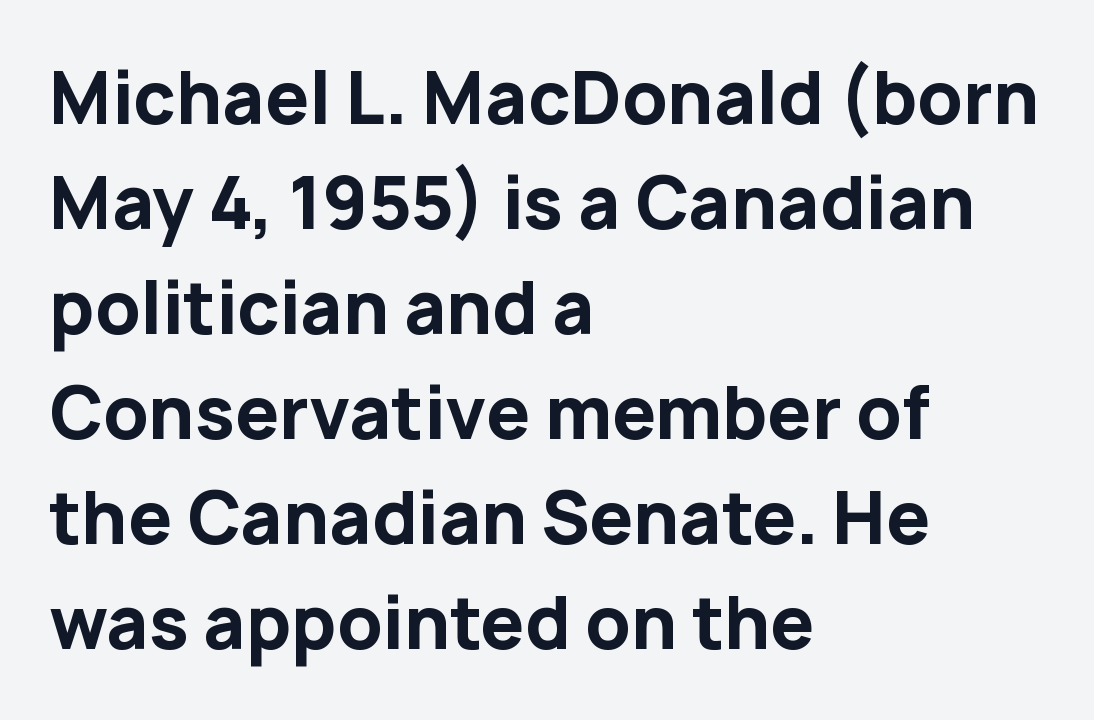
{"serif": "no", "italic": "no", "bold": "yes", "weight": "bold", "width": "normal", "stroke_contrast": "low", "x_height": "medium", "monospaced": "no", "underline": "no", "align": "left", "line_spacing": "normal", "line_spacing_ratio": 1.5, "letter_spacing": "normal", "letter_spacing_em": 0.0, "glyph_px": 70}
